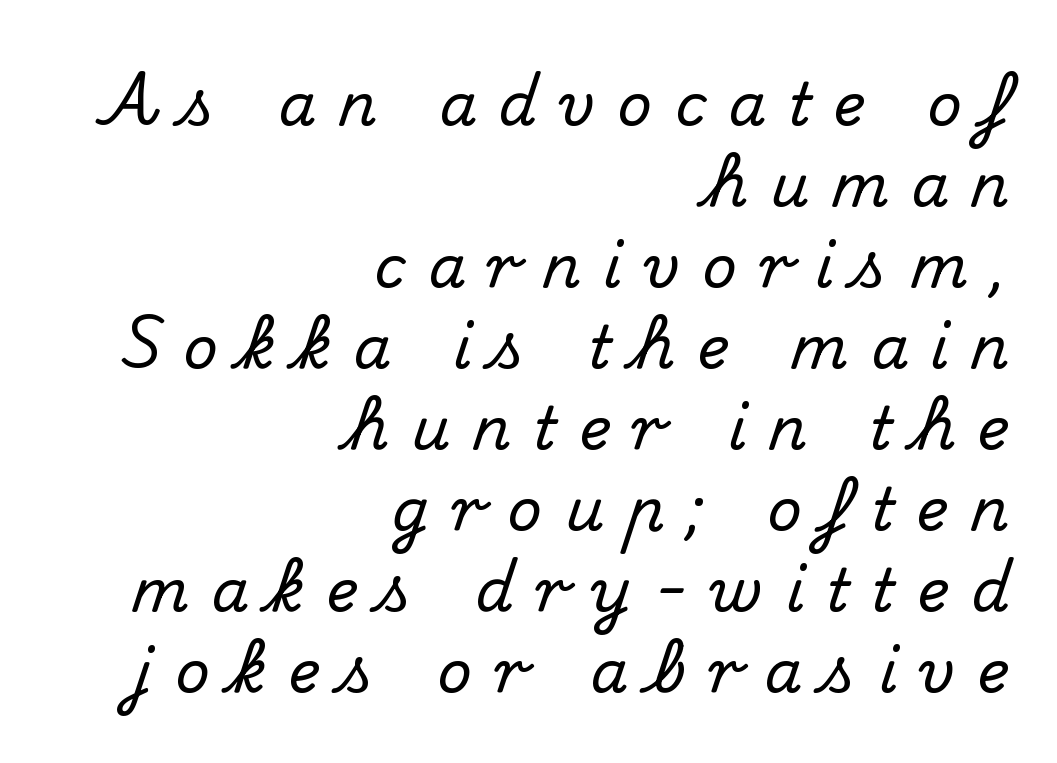
The image shows 60 px serif type; set right-aligned, normal line spacing (1.35x), unusually wide letter spacing (+0.37 em), not underlined; medium stroke contrast and a small x-height.
